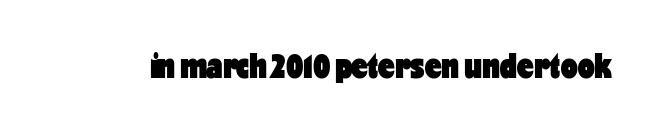
Q: Is the text bold? A: Yes.
Q: Is the text italic (slanted)? A: No, it is upright.
Q: Is the typeface a serif or a sans-serif typeface? A: Sans-serif.
Q: Is the text underlined? A: No.
Q: Is the spacing between letters normal or unusually wide? A: Normal.
Q: Width (condensed, normal, or wide)? A: Condensed.
Q: Stroke contrast? A: Low.
Q: x-height? A: Medium.
Q: Monospaced? A: No.
